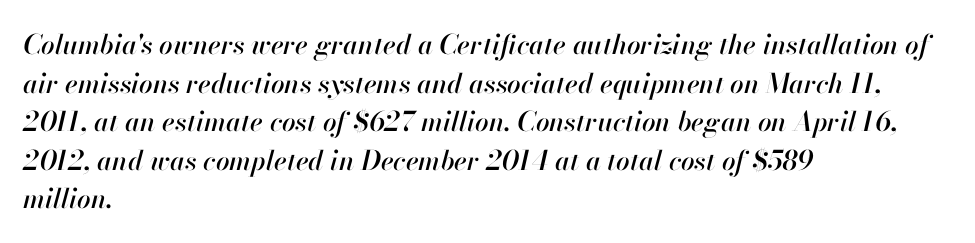
The image shows 27 px text type, italic (leaning right); set left-aligned, normal line spacing (1.43x), normal letter spacing, not underlined.
